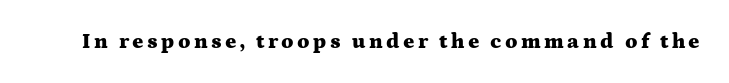
Pretty heavy lettering here — definitely bold. The passage shown is not underscored anywhere. Do the letters lean? They stand straight.
